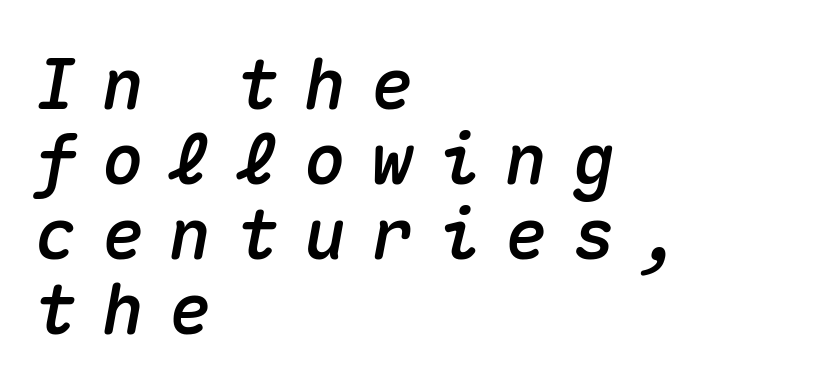
The image shows 70 px text type, italic (leaning right), monospaced; set left-aligned, tight line spacing (1.07x), unusually wide letter spacing (+0.36 em), not underlined; medium stroke contrast and a medium x-height.
